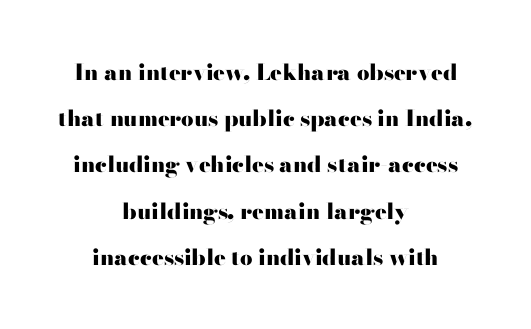
Q: Is the text bold? A: Yes.
Q: Is the text italic (slanted)? A: No, it is upright.
Q: Is the text underlined? A: No.
Q: How is the paragraph aligned? A: Centered.
Q: Is the spacing between letters normal or unusually wide? A: Normal.
Q: Is the spacing between lines tight, normal or loose? A: Loose.
